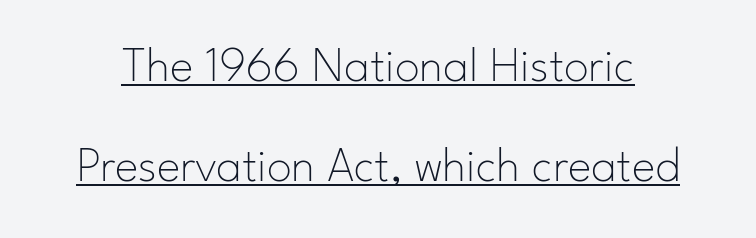
The image shows 50 px thin sans-serif type, upright; set loose line spacing (2.0x), normal letter spacing, underlined; low stroke contrast and a small x-height.
